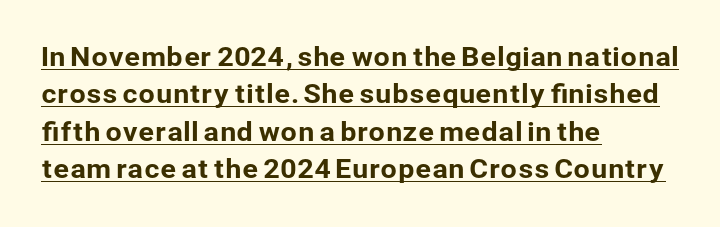
A roman cut, with each character standing at attention. The rag falls on the right side of this text block. Inter-character spacing is left at the font's built-in metrics. This is underlined copy, the kind a proofreader might mark for attention. The block of text has a typical density, with ordinary space between rows.
